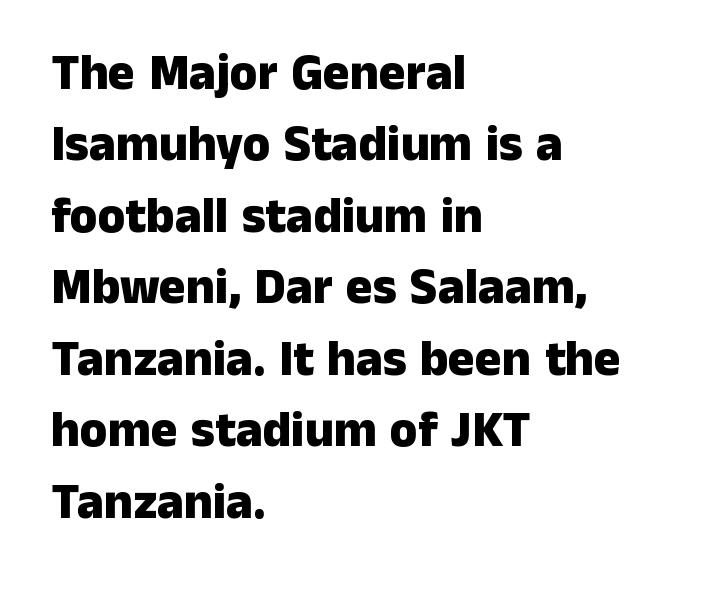
{"serif": "no", "italic": "no", "bold": "yes", "weight": "heavy", "width": "normal", "stroke_contrast": "low", "x_height": "medium", "monospaced": "no", "underline": "no", "align": "left", "line_spacing": "normal", "line_spacing_ratio": 1.43, "letter_spacing": "normal", "letter_spacing_em": 0.0, "glyph_px": 50}
